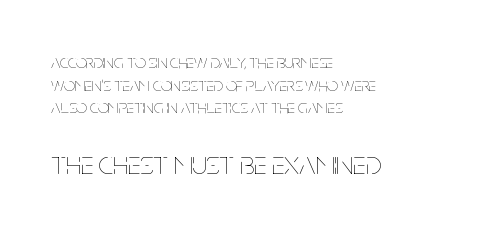
{"italic": "no", "bold": "no", "weight": "thin", "width": "condensed", "stroke_contrast": "low", "x_height": "large", "monospaced": "no", "underline": "no", "align": "left", "line_spacing_ratio": 1.19, "letter_spacing": "normal", "letter_spacing_em": 0.0, "larger_block": "second", "size_ratio": 1.74, "glyph_px": 33}
